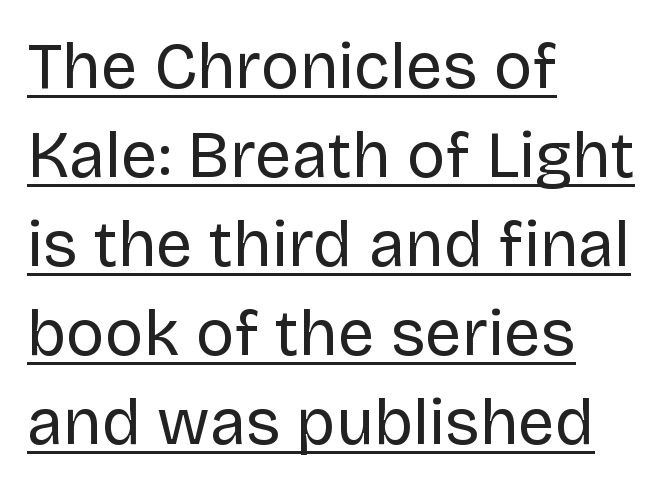
Q: Is the text bold? A: No.
Q: Is the text italic (slanted)? A: No, it is upright.
Q: Is the typeface a serif or a sans-serif typeface? A: Sans-serif.
Q: Is the text underlined? A: Yes.
Q: How is the paragraph aligned? A: Left-aligned.
Q: Is the spacing between letters normal or unusually wide? A: Normal.
Q: Is the spacing between lines tight, normal or loose? A: Normal.
Q: Width (condensed, normal, or wide)? A: Normal.
Q: Stroke contrast? A: Low.
Q: x-height? A: Large.
Q: Monospaced? A: No.
